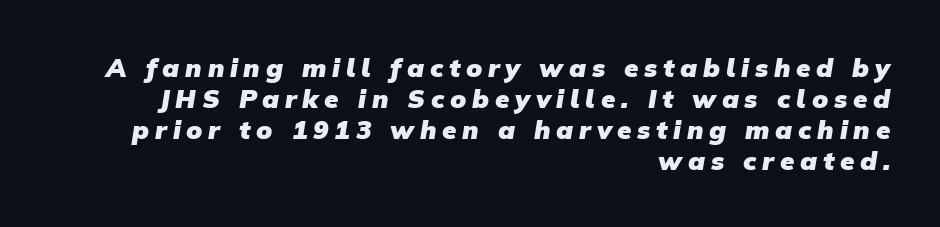
{"bold": "yes", "underline": "no", "align": "right", "line_spacing_ratio": 1.19, "letter_spacing": "wide", "letter_spacing_em": 0.22, "glyph_px": 26}
